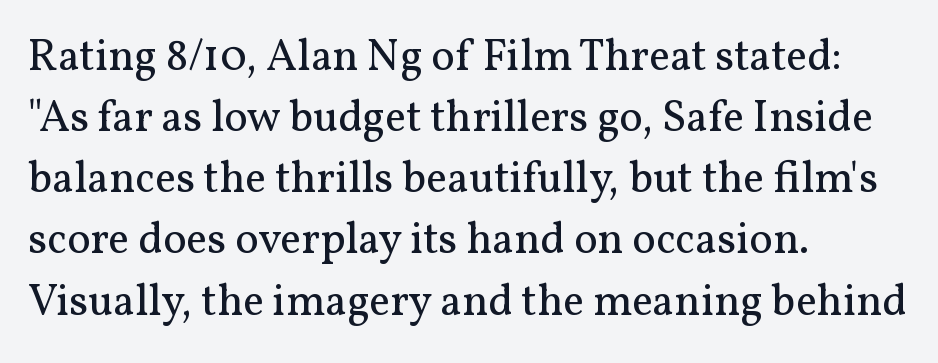
The image shows 44 px regular-weight serif type, upright; set left-aligned, normal line spacing (1.39x), normal letter spacing, not underlined; medium stroke contrast and a medium x-height.
